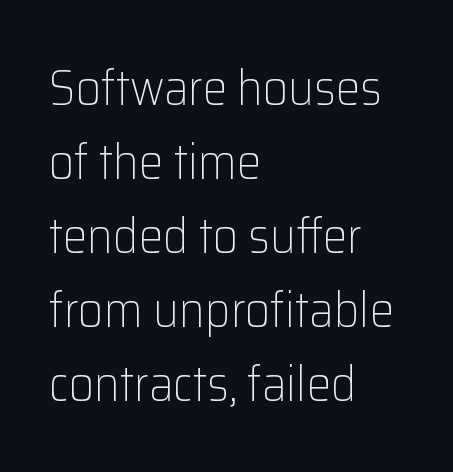
{"serif": "no", "italic": "no", "bold": "no", "weight": "light", "width": "normal", "stroke_contrast": "low", "x_height": "medium", "monospaced": "no", "underline": "no", "align": "left", "line_spacing": "normal", "line_spacing_ratio": 1.51, "letter_spacing": "normal", "letter_spacing_em": 0.0, "glyph_px": 49}
